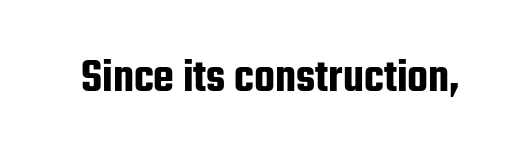
Q: Is the text italic (slanted)? A: No, it is upright.
Q: Is the typeface a serif or a sans-serif typeface? A: Sans-serif.
Q: Is the text underlined? A: No.
Q: Is the spacing between letters normal or unusually wide? A: Normal.
Q: Width (condensed, normal, or wide)? A: Condensed.
Q: Stroke contrast? A: Low.
Q: x-height? A: Medium.
Q: Monospaced? A: No.
